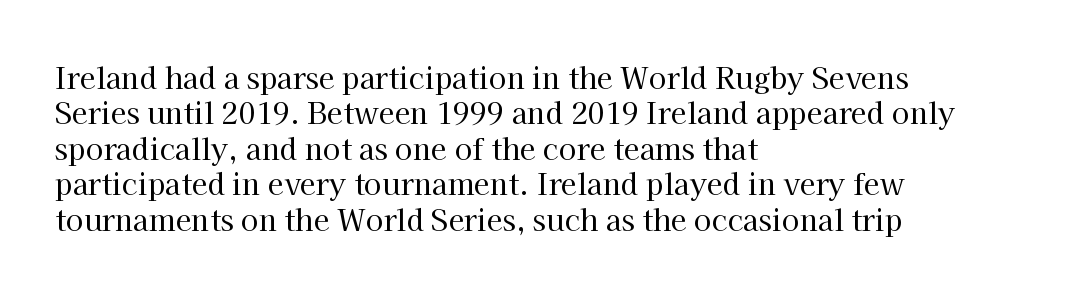
Look at the bottom of the vertical strokes: they flare into serifs here. Does the copy run flush right? No — it runs flush left. Is there any slant? The stems are plumb. Stems here are at most as thick as an everyday book face.
